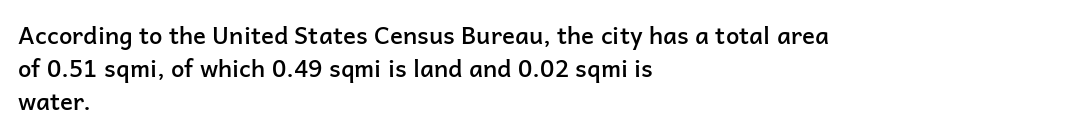
The image shows 24 px text type, upright; set left-aligned, normal line spacing (1.37x), normal letter spacing, not underlined.
